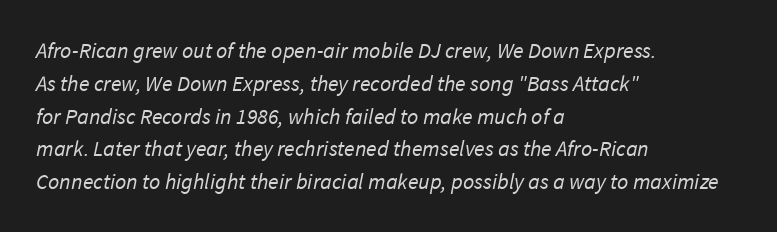
The image shows 22 px text type; set left-aligned, normal line spacing (1.49x), normal letter spacing, not underlined.
